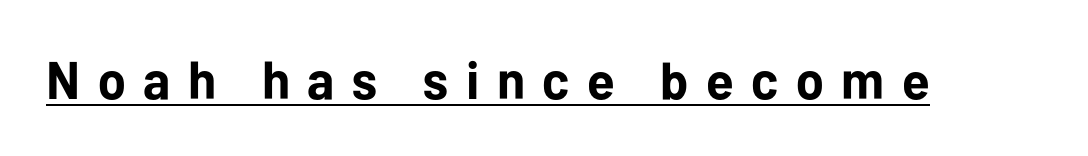
You could not count columns in this text — the font is proportionally spaced. Beneath each row of characters lies a ruled line. The type sits square on the baseline with zero lean. Check where the strokes stop: nothing finishes them off — pure sans. Does extra space separate the letters? Yes, quite a lot of it. The glyphs have the mass of a bold cut.
